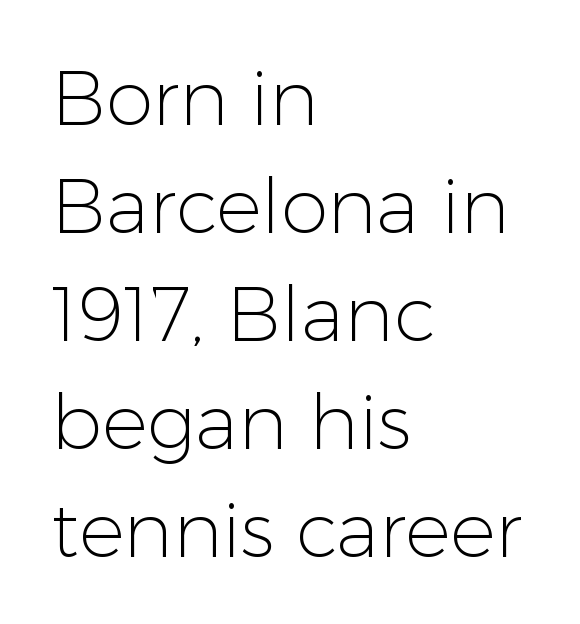
Q: Is the text bold? A: No.
Q: Is the text italic (slanted)? A: No, it is upright.
Q: Is the typeface a serif or a sans-serif typeface? A: Sans-serif.
Q: Is the text underlined? A: No.
Q: How is the paragraph aligned? A: Left-aligned.
Q: Is the spacing between letters normal or unusually wide? A: Normal.
Q: Is the spacing between lines tight, normal or loose? A: Normal.
Q: Width (condensed, normal, or wide)? A: Normal.
Q: Stroke contrast? A: Low.
Q: x-height? A: Medium.
Q: Monospaced? A: No.
